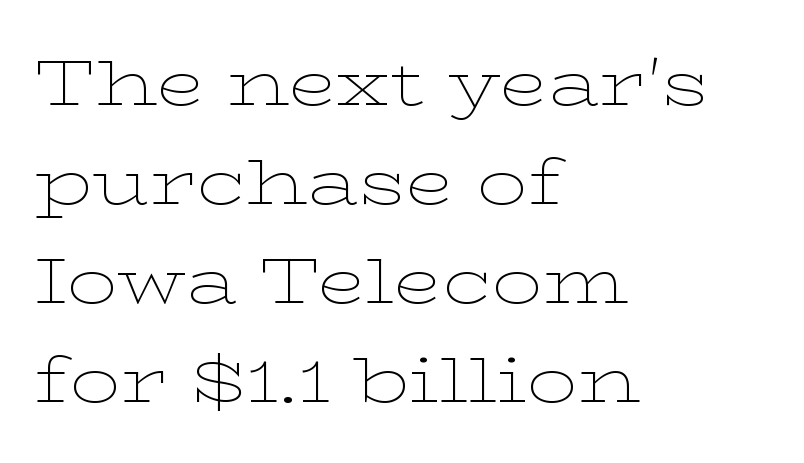
Is this a fixed-width face? No — the glyphs have proportional, varying widths. If you measured baseline to baseline, you'd find a middling distance. The type sits square on the baseline with zero lean. Line beginnings align vertically; line endings do not. Rule under the text: the space is simply empty. What kind of face is this? One with serifs.
